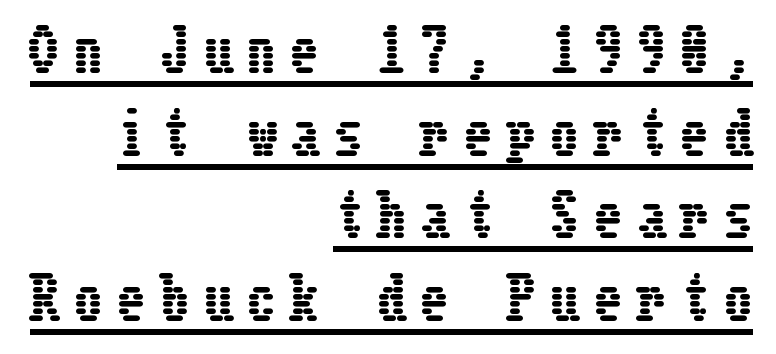
{"italic": "no", "width": "condensed", "stroke_contrast": "low", "x_height": "medium", "underline": "yes", "align": "right", "line_spacing": "normal", "line_spacing_ratio": 1.45, "letter_spacing": "wide", "letter_spacing_em": 0.26, "glyph_px": 57}
